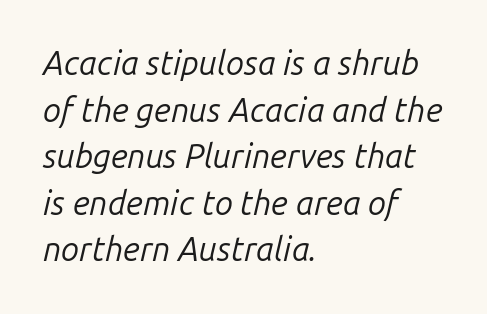
Q: Is the text bold? A: No.
Q: Is the text italic (slanted)? A: Yes, it leans right by about 14 degrees.
Q: Is the text underlined? A: No.
Q: How is the paragraph aligned? A: Left-aligned.
Q: Is the spacing between letters normal or unusually wide? A: Normal.
Q: Is the spacing between lines tight, normal or loose? A: Normal.
Q: Width (condensed, normal, or wide)? A: Normal.
Q: Stroke contrast? A: Low.
Q: x-height? A: Medium.
Q: Monospaced? A: No.
